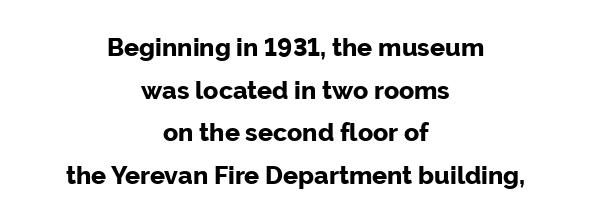
The image shows 25 px bold type, upright; set centered, line spacing 1.71x, normal letter spacing, not underlined.
